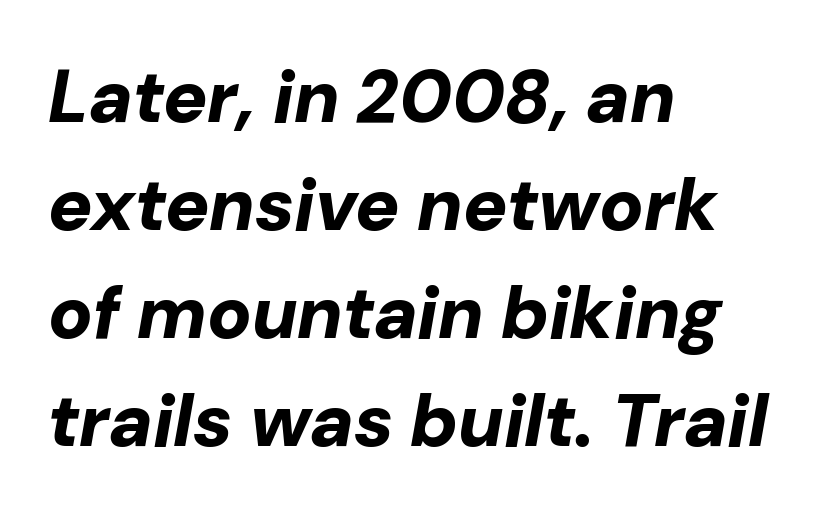
{"italic": "yes", "lean": "right", "slant_degrees": 10, "bold": "yes", "weight": "bold", "width": "normal", "stroke_contrast": "low", "x_height": "medium", "monospaced": "no", "underline": "no", "align": "left", "line_spacing": "normal", "line_spacing_ratio": 1.46, "letter_spacing": "normal", "letter_spacing_em": 0.0, "glyph_px": 74}
